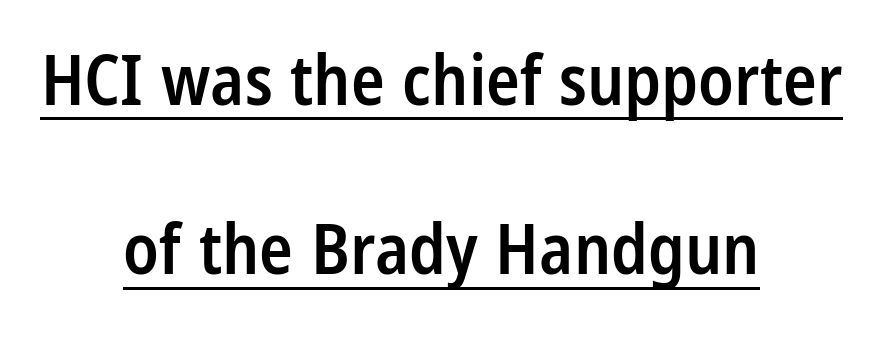
Q: Is the text bold? A: Semi-bold.
Q: Is the text italic (slanted)? A: No, it is upright.
Q: Is the typeface a serif or a sans-serif typeface? A: Sans-serif.
Q: Is the text underlined? A: Yes.
Q: How is the paragraph aligned? A: Centered.
Q: Is the spacing between letters normal or unusually wide? A: Normal.
Q: Is the spacing between lines tight, normal or loose? A: Loose.
Q: Width (condensed, normal, or wide)? A: Condensed.
Q: Stroke contrast? A: Low.
Q: x-height? A: Large.
Q: Monospaced? A: No.
